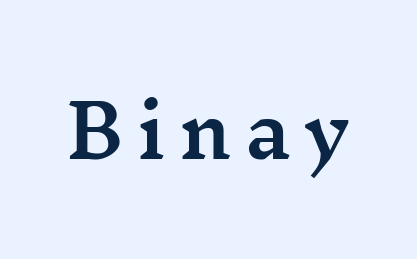
{"serif": "yes", "italic": "no", "width": "wide", "stroke_contrast": "medium", "x_height": "medium", "monospaced": "no", "underline": "no", "glyph_px": 72}
